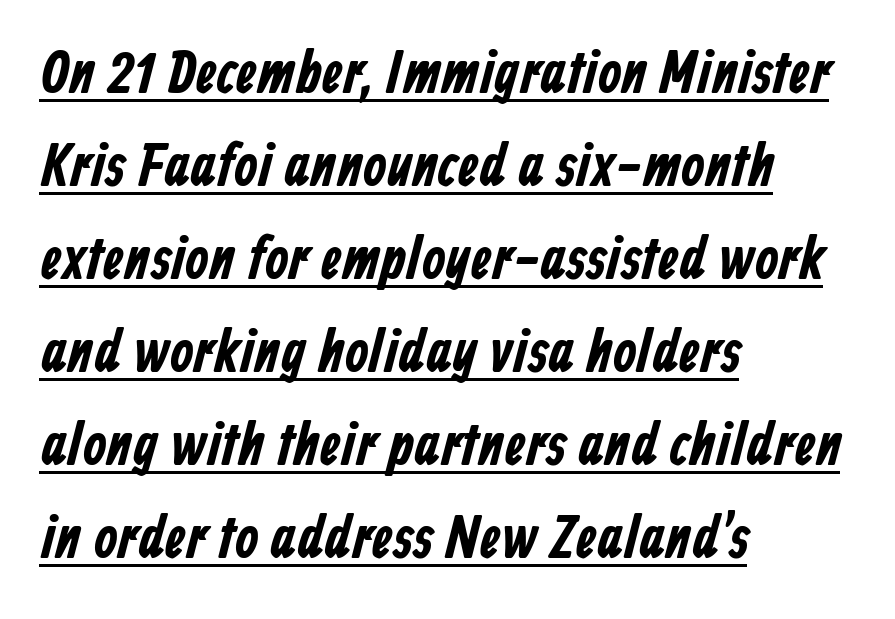
Q: Is the typeface a serif or a sans-serif typeface? A: Sans-serif.
Q: Is the text underlined? A: Yes.
Q: How is the paragraph aligned? A: Left-aligned.
Q: Is the spacing between letters normal or unusually wide? A: Normal.
Q: Is the spacing between lines tight, normal or loose? A: Normal.
Q: Width (condensed, normal, or wide)? A: Condensed.
Q: Stroke contrast? A: Low.
Q: x-height? A: Medium.
Q: Monospaced? A: No.
